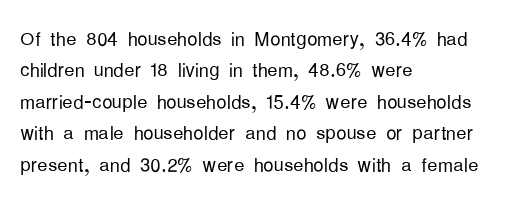
Q: Is the text bold? A: No.
Q: Is the text italic (slanted)? A: No, it is upright.
Q: Is the text underlined? A: No.
Q: How is the paragraph aligned? A: Left-aligned.
Q: Is the spacing between letters normal or unusually wide? A: Normal.
